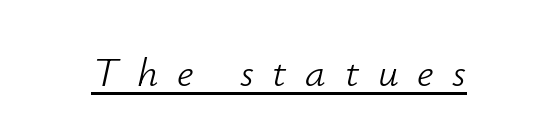
{"italic": "yes", "lean": "right", "slant_degrees": 12, "bold": "no", "weight": "light", "width": "normal", "stroke_contrast": "low", "x_height": "small", "monospaced": "no", "underline": "yes", "letter_spacing": "wide", "letter_spacing_em": 0.46, "glyph_px": 41}
